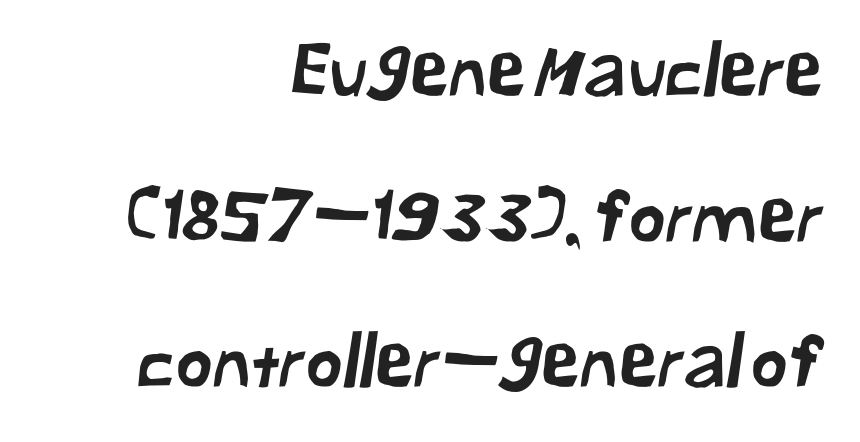
Q: Is the typeface a serif or a sans-serif typeface? A: Sans-serif.
Q: Is the text underlined? A: No.
Q: How is the paragraph aligned? A: Right-aligned.
Q: Is the spacing between letters normal or unusually wide? A: Normal.
Q: Is the spacing between lines tight, normal or loose? A: Loose.
Q: Width (condensed, normal, or wide)? A: Normal.
Q: Stroke contrast? A: Low.
Q: x-height? A: Medium.
Q: Monospaced? A: No.
